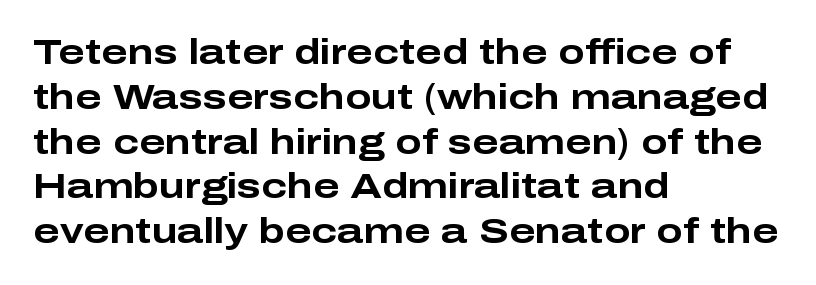
The horizontal fit of the characters is conventional and even. The glyphs are unaccompanied by any horizontal stroke below them. Check where the strokes stop: nothing finishes them off — pure sans. Each line starts at the same left margin while the right side varies. Each new line begins a customary step beneath the previous one.
